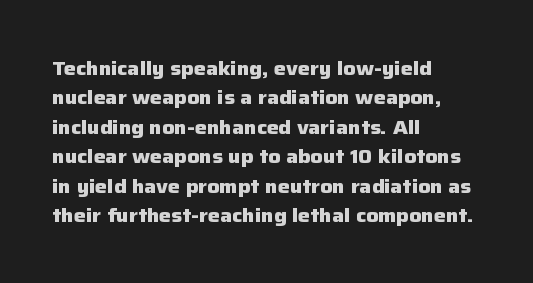
{"italic": "no", "bold": "yes", "underline": "no", "align": "left", "line_spacing": "normal", "line_spacing_ratio": 1.47, "letter_spacing": "normal", "letter_spacing_em": 0.0, "glyph_px": 20}
